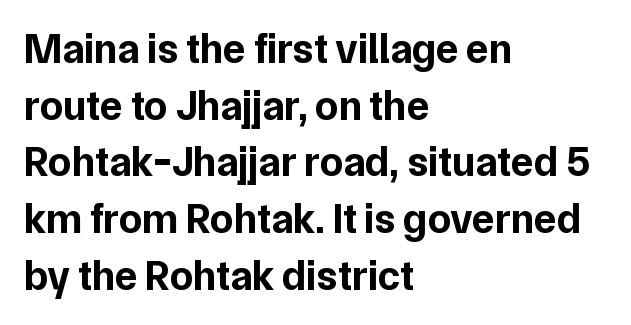
{"serif": "no", "italic": "no", "bold": "yes", "weight": "bold", "width": "normal", "stroke_contrast": "low", "x_height": "medium", "monospaced": "no", "underline": "no", "align": "left", "line_spacing": "normal", "line_spacing_ratio": 1.35, "letter_spacing": "normal", "letter_spacing_em": 0.0, "glyph_px": 42}
